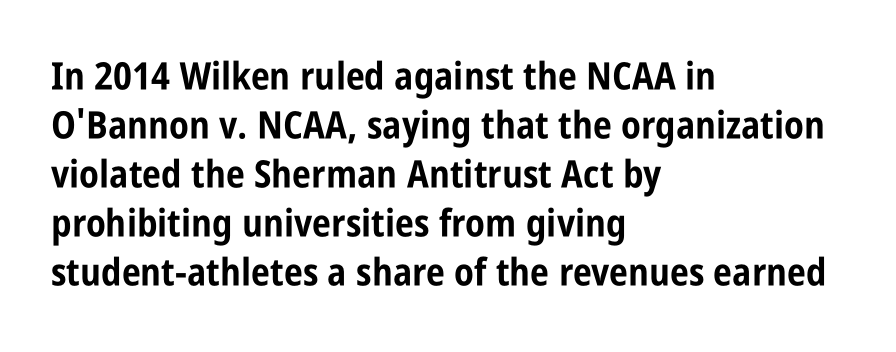
{"serif": "no", "italic": "no", "bold": "yes", "weight": "bold", "width": "condensed", "stroke_contrast": "low", "x_height": "large", "monospaced": "no", "underline": "no", "align": "left", "line_spacing": "normal", "line_spacing_ratio": 1.29, "letter_spacing": "normal", "letter_spacing_em": 0.0, "glyph_px": 38}
